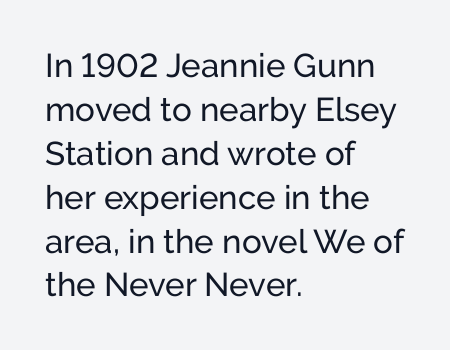
{"serif": "no", "italic": "no", "width": "normal", "stroke_contrast": "low", "x_height": "medium", "monospaced": "no", "underline": "no", "align": "left", "line_spacing": "normal", "line_spacing_ratio": 1.33, "letter_spacing": "normal", "letter_spacing_em": 0.0, "glyph_px": 33}
